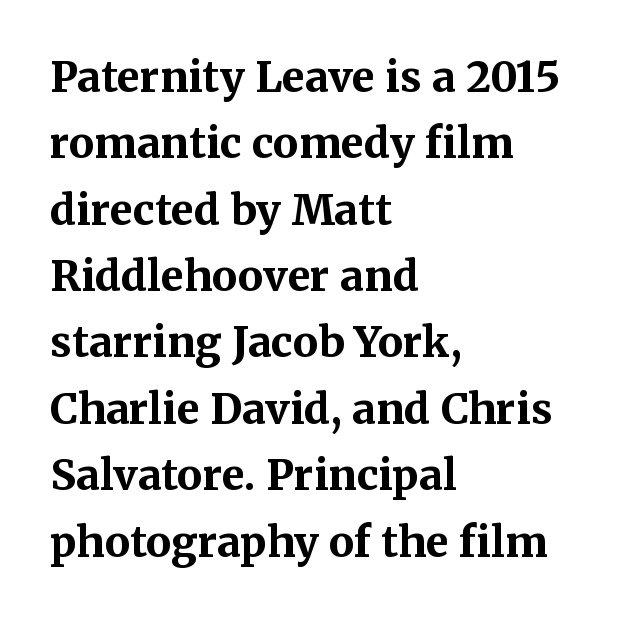
{"serif": "yes", "italic": "no", "bold": "yes", "weight": "bold", "width": "normal", "stroke_contrast": "medium", "x_height": "medium", "monospaced": "no", "underline": "no", "align": "left", "line_spacing": "normal", "line_spacing_ratio": 1.58, "letter_spacing": "normal", "letter_spacing_em": 0.0, "glyph_px": 42}
